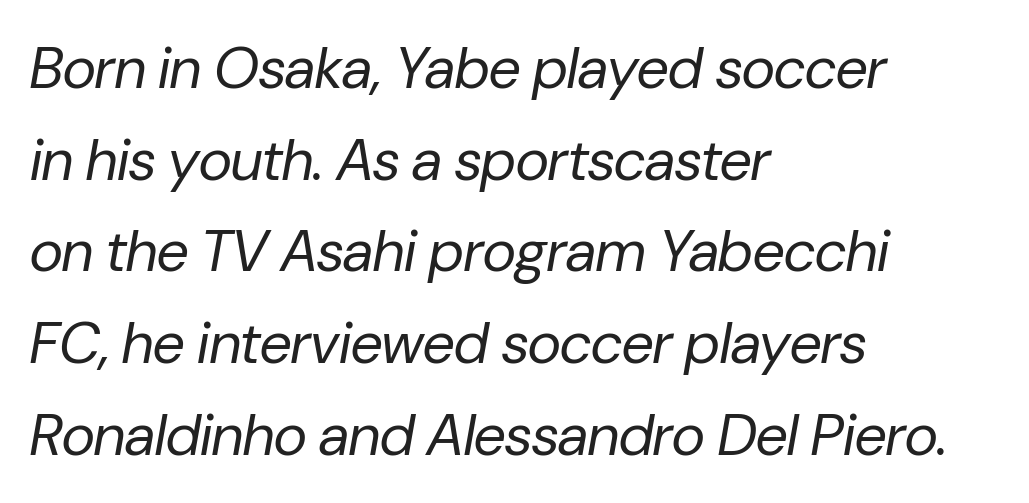
Is there much room between lines? A standard amount, neither cramped nor airy. Designer's note — italics engaged. You could not count columns in this text — the font is proportionally spaced. Stems and bowls with no extra thickness — not bold. These lines are set flush left with a ragged right edge. The letters sit at their default tracking, neither squeezed nor spread.
